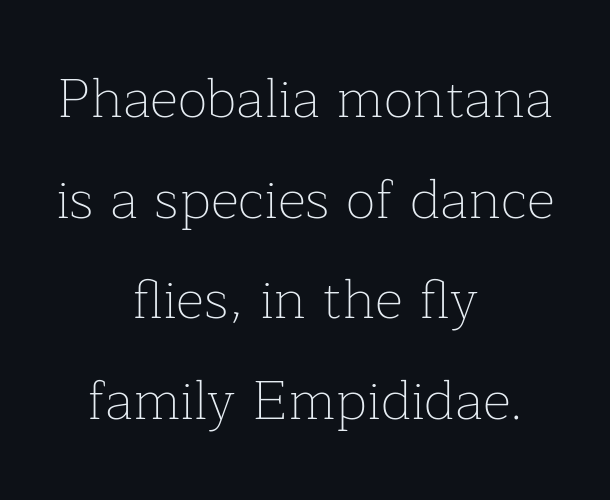
Does extra space separate the letters? No, they use regular spacing. Descender tails drop into unmarked territory. Letterform terminals end in serifs throughout the passage. A centered setting, common on invitations and titles, is used for this passage.
